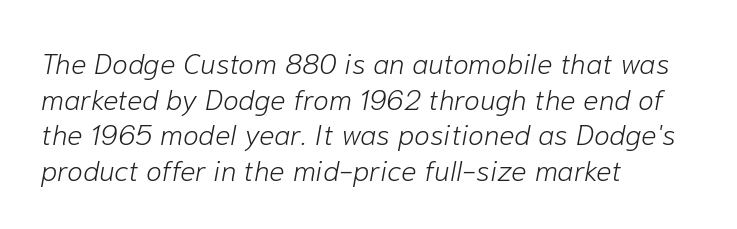
The image shows 29 px light type, italic (leaning right); set left-aligned, line spacing 1.23x, normal letter spacing, not underlined; low stroke contrast and a medium x-height.
